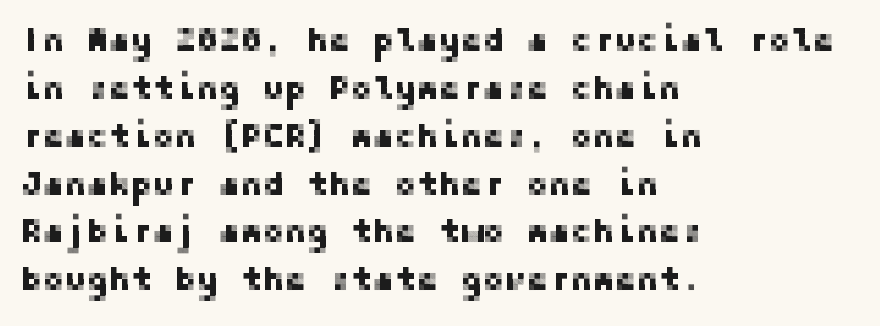
{"serif": "no", "italic": "no", "width": "normal", "stroke_contrast": "low", "x_height": "medium", "underline": "no", "align": "left", "line_spacing": "normal", "line_spacing_ratio": 1.45, "letter_spacing": "normal", "letter_spacing_em": 0.0, "glyph_px": 33}
